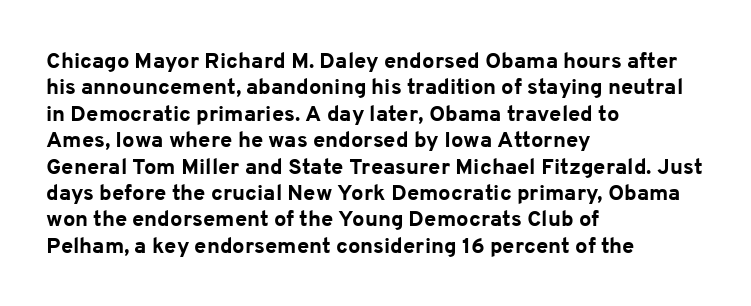
{"italic": "no", "bold": "yes", "underline": "no", "align": "left", "line_spacing_ratio": 1.2, "letter_spacing": "normal", "letter_spacing_em": 0.0, "glyph_px": 22}
